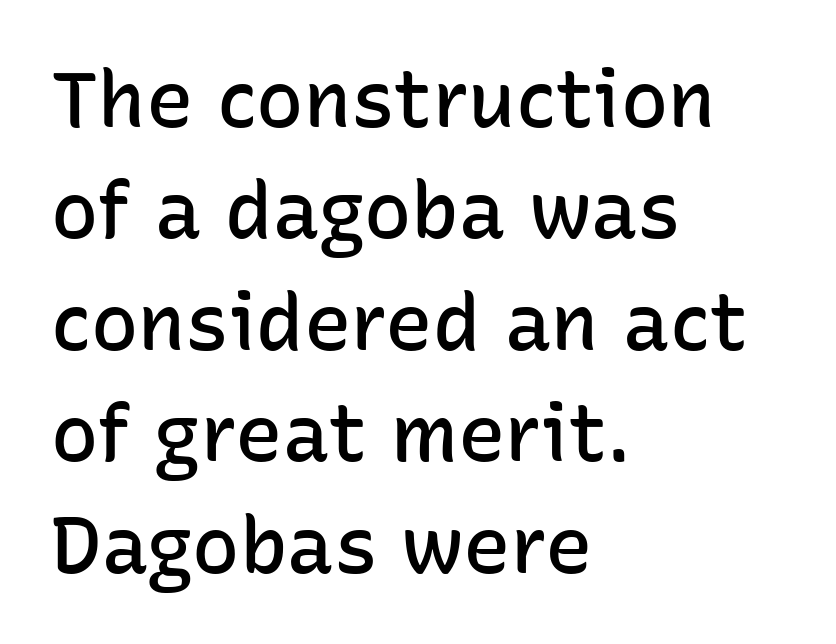
{"serif": "no", "italic": "no", "bold": "semi", "weight": "semibold", "width": "normal", "stroke_contrast": "low", "x_height": "medium", "monospaced": "no", "underline": "no", "align": "left", "line_spacing": "normal", "line_spacing_ratio": 1.41, "letter_spacing": "normal", "letter_spacing_em": 0.0, "glyph_px": 79}
